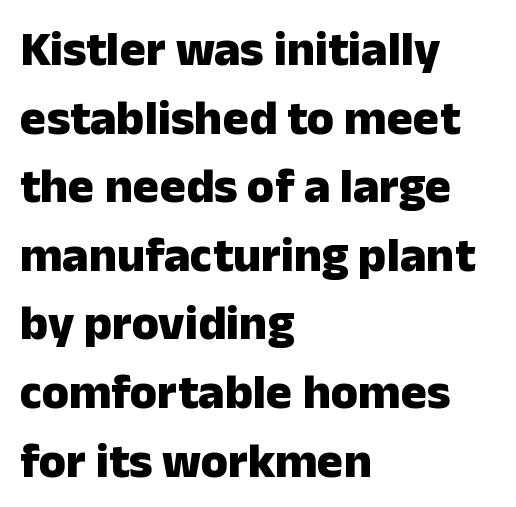
The passage shown is not underscored anywhere. These lines carry a lot of weight — the face is fully bold. Each letter's strokes conclude bluntly, with no projecting serifs. Vertical strokes here are truly vertical. Do the characters align in a grid? No, the font is proportional.
